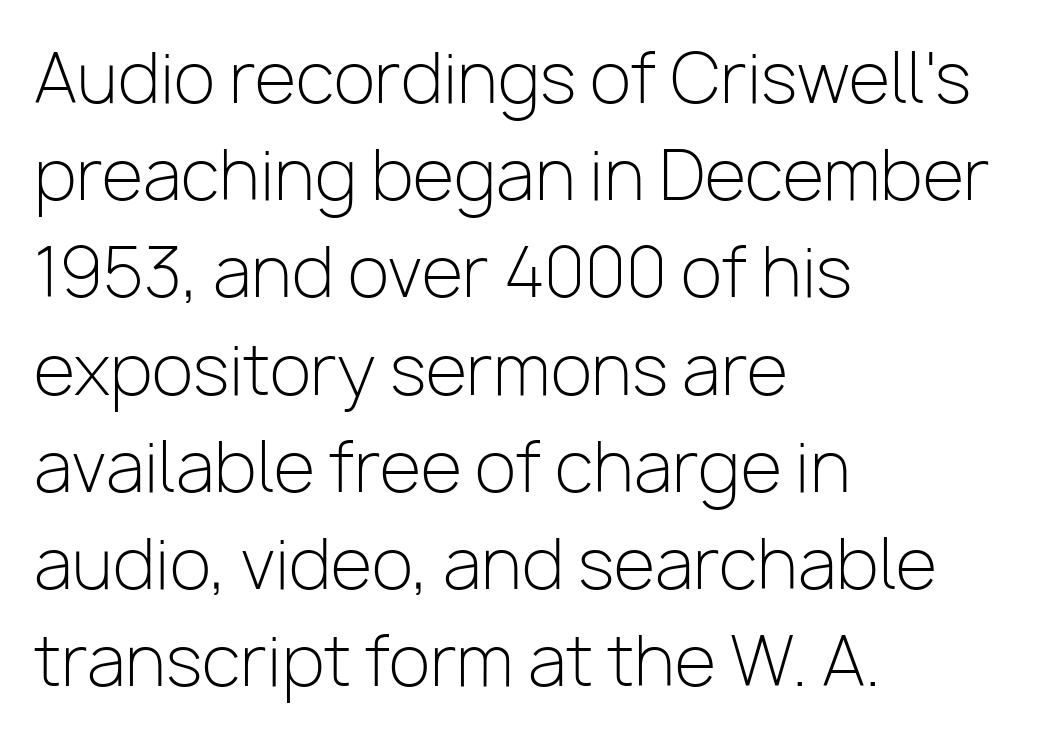
Q: Is the text bold? A: No.
Q: Is the text italic (slanted)? A: No, it is upright.
Q: Is the typeface a serif or a sans-serif typeface? A: Sans-serif.
Q: Is the text underlined? A: No.
Q: How is the paragraph aligned? A: Left-aligned.
Q: Is the spacing between letters normal or unusually wide? A: Normal.
Q: Is the spacing between lines tight, normal or loose? A: Normal.
Q: Width (condensed, normal, or wide)? A: Normal.
Q: Stroke contrast? A: Low.
Q: x-height? A: Medium.
Q: Monospaced? A: No.
